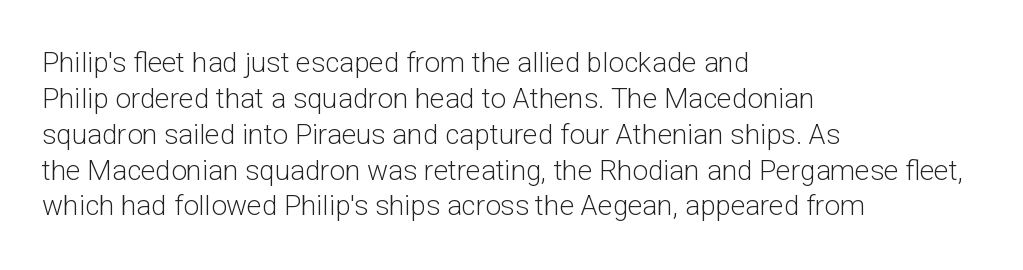
{"serif": "no", "italic": "no", "bold": "no", "weight": "light", "width": "normal", "stroke_contrast": "low", "x_height": "medium", "monospaced": "no", "underline": "no", "align": "left", "line_spacing": "normal", "line_spacing_ratio": 1.28, "letter_spacing": "normal", "letter_spacing_em": 0.0, "glyph_px": 28}
